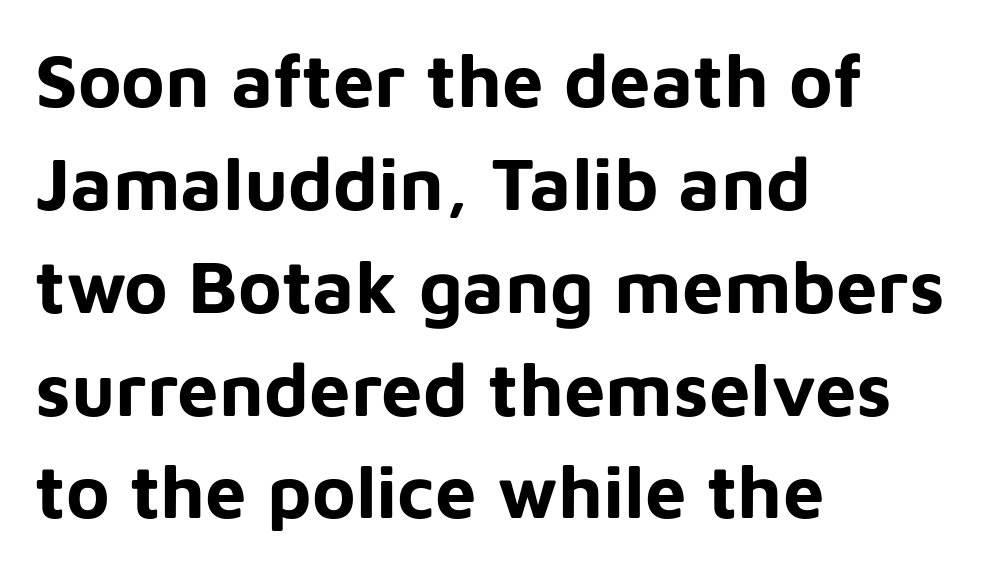
{"serif": "no", "italic": "no", "bold": "yes", "weight": "bold", "width": "normal", "stroke_contrast": "low", "x_height": "medium", "monospaced": "no", "underline": "no", "align": "left", "line_spacing": "normal", "line_spacing_ratio": 1.39, "letter_spacing": "normal", "letter_spacing_em": 0.0, "glyph_px": 74}
